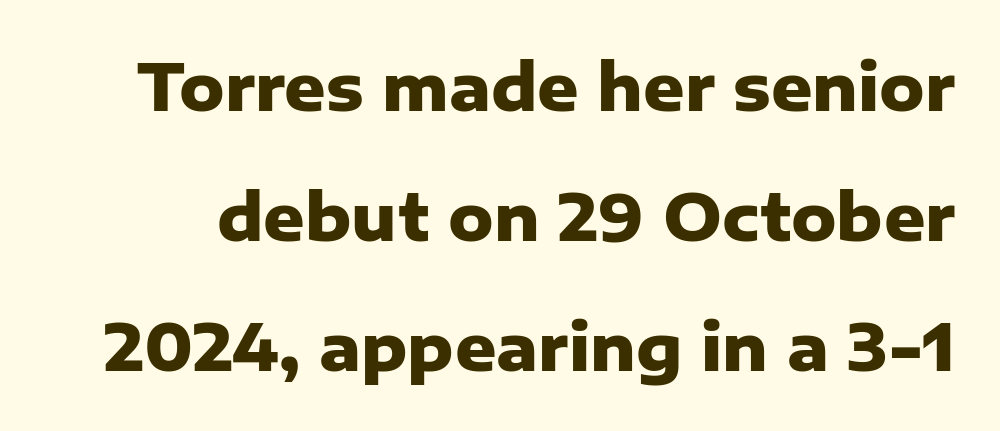
Q: Is the text bold? A: Yes.
Q: Is the text italic (slanted)? A: No, it is upright.
Q: Is the typeface a serif or a sans-serif typeface? A: Sans-serif.
Q: Is the text underlined? A: No.
Q: Is the spacing between letters normal or unusually wide? A: Normal.
Q: Is the spacing between lines tight, normal or loose? A: Loose.
Q: Width (condensed, normal, or wide)? A: Normal.
Q: Stroke contrast? A: Low.
Q: x-height? A: Medium.
Q: Monospaced? A: No.
